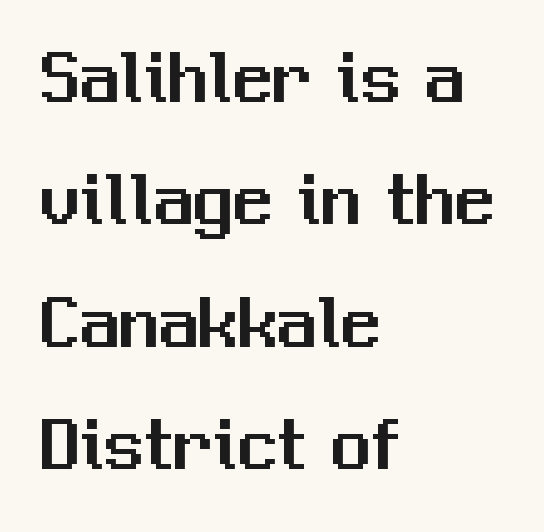
Q: Is the text italic (slanted)? A: No, it is upright.
Q: Is the typeface a serif or a sans-serif typeface? A: Sans-serif.
Q: Is the text underlined? A: No.
Q: How is the paragraph aligned? A: Left-aligned.
Q: Is the spacing between letters normal or unusually wide? A: Normal.
Q: Is the spacing between lines tight, normal or loose? A: Normal.
Q: Width (condensed, normal, or wide)? A: Normal.
Q: Stroke contrast? A: Medium.
Q: x-height? A: Medium.
Q: Monospaced? A: No.
